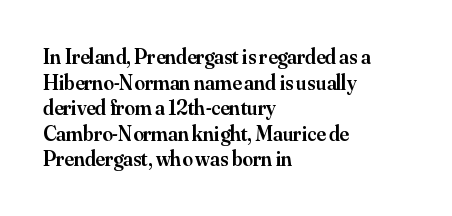
Nobody drew a line under any word here. The letters stand straight up with perfectly vertical stems. Emphasis by weight is partial: semibold. Nobody touched the tracking dial on this one. Compared with a centered layout, this one pins lines to the left instead.
